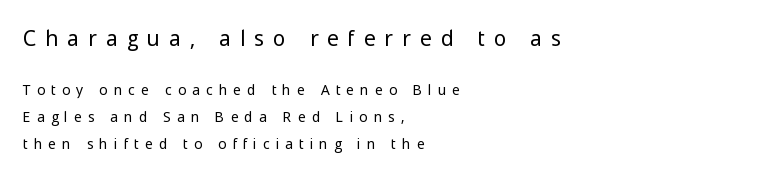
Q: Is the text bold? A: No.
Q: Is the text italic (slanted)? A: No, it is upright.
Q: Is the text underlined? A: No.
Q: How is the paragraph aligned? A: Left-aligned.
Q: Is the spacing between letters normal or unusually wide? A: Unusually wide.
Q: Is the spacing between lines tight, normal or loose? A: Loose.
Q: Which block of text is set in a larger size, the first (top) or the second (bottom)? A: The first (top) one.
